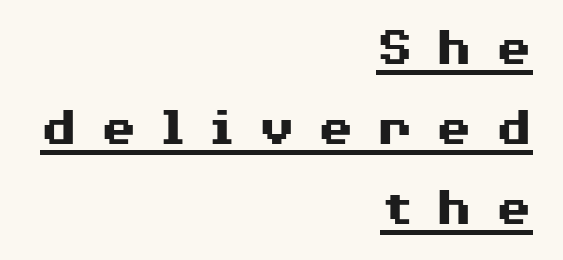
{"serif": "no", "italic": "no", "bold": "yes", "weight": "heavy", "width": "wide", "stroke_contrast": "medium", "x_height": "medium", "monospaced": "no", "underline": "yes", "align": "right", "line_spacing": "normal", "line_spacing_ratio": 1.48, "letter_spacing": "wide", "letter_spacing_em": 0.4, "glyph_px": 54}
